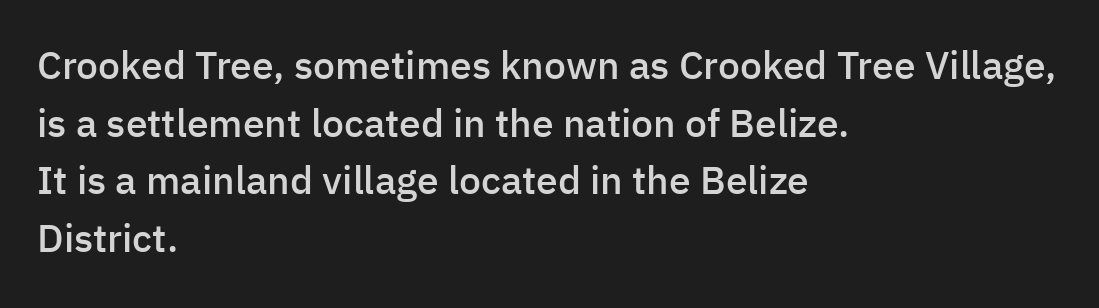
Vertical spacing — default. The passage shown is semibold, sitting just below true bold. Do the characters align in a grid? No, the font is proportional. No word sits above an underline.
